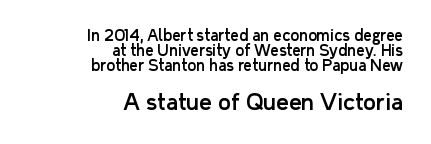
Note: smaller setting up top, larger setting below. Each word holds together tightly as a unit, with standard inter-letter gaps. You could barely slide anything between these rows. This rendering features lettering with no underline. Every character sits straight up, as roman type does. Notice how the passage keeps a crisp vertical edge on the right only.
